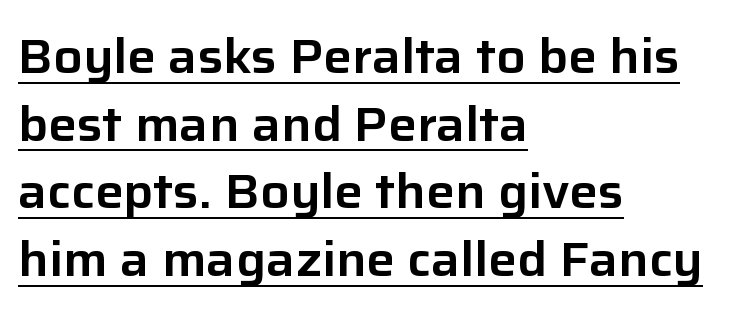
Q: Is the text italic (slanted)? A: No, it is upright.
Q: Is the typeface a serif or a sans-serif typeface? A: Sans-serif.
Q: Is the text underlined? A: Yes.
Q: How is the paragraph aligned? A: Left-aligned.
Q: Is the spacing between letters normal or unusually wide? A: Normal.
Q: Is the spacing between lines tight, normal or loose? A: Normal.
Q: Width (condensed, normal, or wide)? A: Normal.
Q: Stroke contrast? A: Low.
Q: x-height? A: Medium.
Q: Monospaced? A: No.
